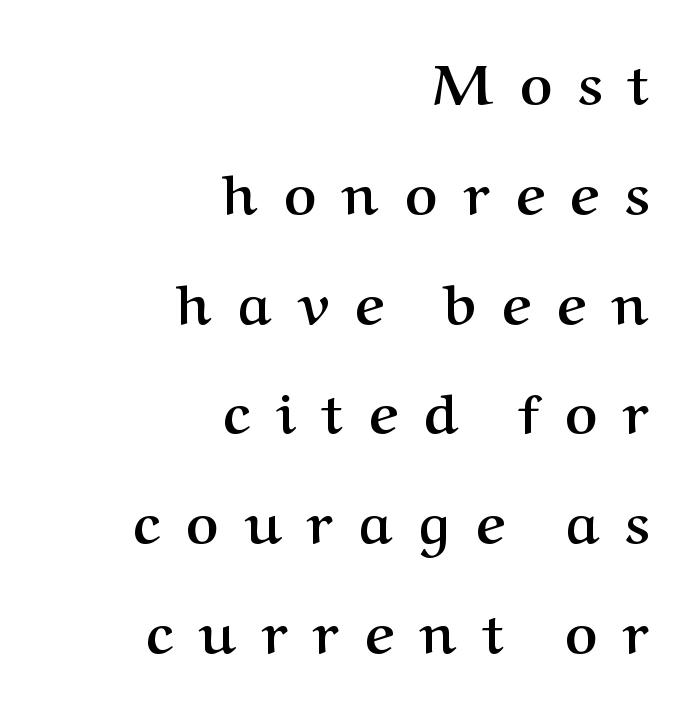
Q: Is the text bold? A: Yes.
Q: Is the text italic (slanted)? A: No, it is upright.
Q: Is the typeface a serif or a sans-serif typeface? A: Serif.
Q: Is the text underlined? A: No.
Q: How is the paragraph aligned? A: Right-aligned.
Q: Is the spacing between letters normal or unusually wide? A: Unusually wide.
Q: Is the spacing between lines tight, normal or loose? A: Loose.
Q: Width (condensed, normal, or wide)? A: Normal.
Q: Stroke contrast? A: Medium.
Q: x-height? A: Medium.
Q: Monospaced? A: No.
